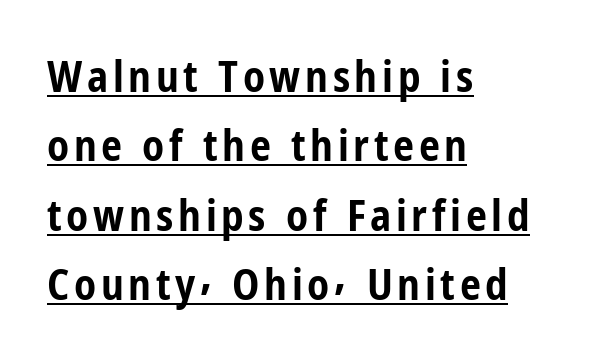
{"serif": "no", "italic": "no", "bold": "yes", "weight": "bold", "width": "condensed", "stroke_contrast": "low", "x_height": "medium", "monospaced": "no", "underline": "yes", "align": "left", "line_spacing": "normal", "line_spacing_ratio": 1.65, "glyph_px": 42}
